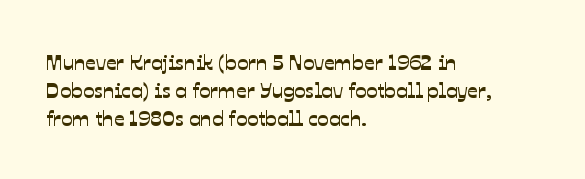
Q: Is the text underlined? A: No.
Q: How is the paragraph aligned? A: Left-aligned.
Q: Is the spacing between letters normal or unusually wide? A: Normal.
Q: Is the spacing between lines tight, normal or loose? A: Normal.
